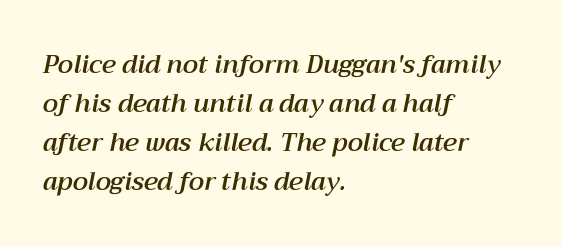
The specimen omits any rule beneath the text block's lines. The glyphs look as if they've been sheared to an angle. The text block is weighted toward the left margin, trailing off unevenly rightward. Vertically, the passage feels balanced, rows spaced as you'd expect. Tracking here is standard; glyphs follow each other at the usual distance.
